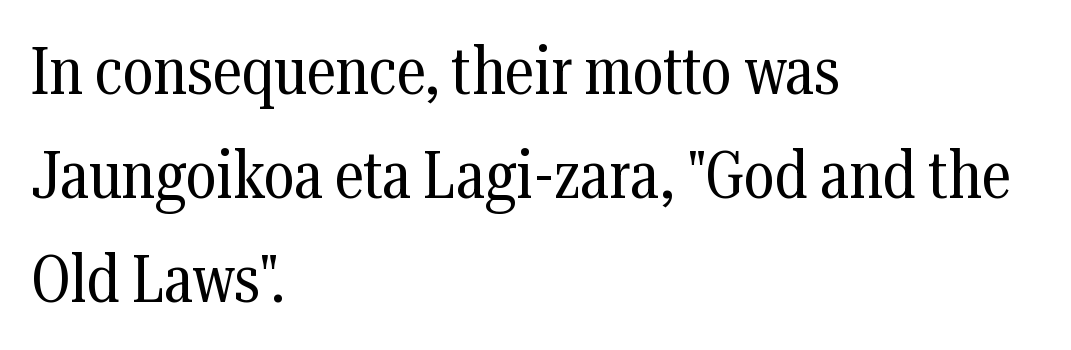
Q: Is the text bold? A: No.
Q: Is the text italic (slanted)? A: No, it is upright.
Q: Is the typeface a serif or a sans-serif typeface? A: Serif.
Q: Is the text underlined? A: No.
Q: How is the paragraph aligned? A: Left-aligned.
Q: Is the spacing between letters normal or unusually wide? A: Normal.
Q: Is the spacing between lines tight, normal or loose? A: Normal.
Q: Width (condensed, normal, or wide)? A: Condensed.
Q: Stroke contrast? A: Medium.
Q: x-height? A: Medium.
Q: Monospaced? A: No.
